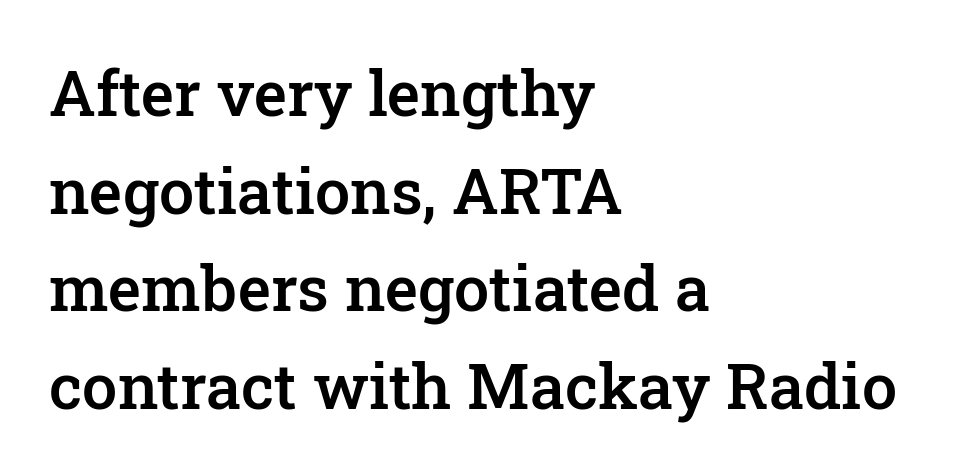
The face used here is rendered with its standard letterfit. Small tapered or slab feet sit at the stroke ends, so this counts as serif. Looks like regular typesetting: each glyph gets only the width it needs. Moderately thickened strokes mark this as semibold type. If you measured baseline to baseline, you'd find a middling distance. The lettering stays uniformly vertical, giving the passage a roman look.
